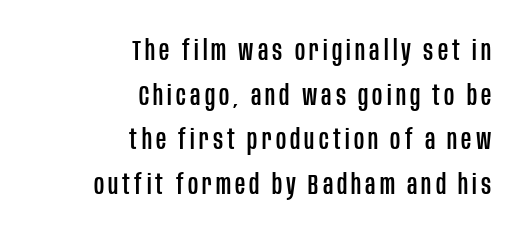
{"serif": "no", "italic": "no", "width": "condensed", "stroke_contrast": "low", "x_height": "large", "monospaced": "no", "underline": "no", "align": "right", "line_spacing": "normal", "line_spacing_ratio": 1.59, "glyph_px": 28}
